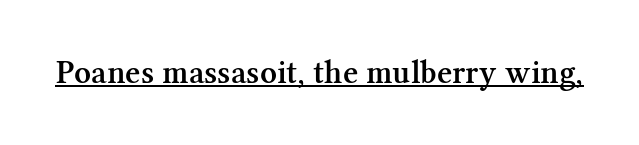
Caption: standard tracking, unaltered. This sample has the flowing, uneven cadence of proportional lettering. Each letter's strokes conclude with small projecting serifs. Unlike italic type, these characters show no tilt at all. Caption: semibold face, moderately heavy strokes. Glance below the letters and you will spot a drawn line.
